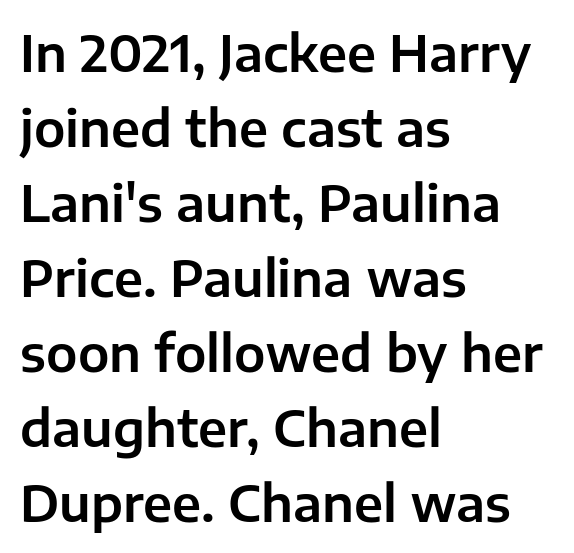
Q: Is the text italic (slanted)? A: No, it is upright.
Q: Is the typeface a serif or a sans-serif typeface? A: Sans-serif.
Q: Is the text underlined? A: No.
Q: How is the paragraph aligned? A: Left-aligned.
Q: Is the spacing between letters normal or unusually wide? A: Normal.
Q: Is the spacing between lines tight, normal or loose? A: Normal.
Q: Width (condensed, normal, or wide)? A: Normal.
Q: Stroke contrast? A: Low.
Q: x-height? A: Medium.
Q: Monospaced? A: No.
